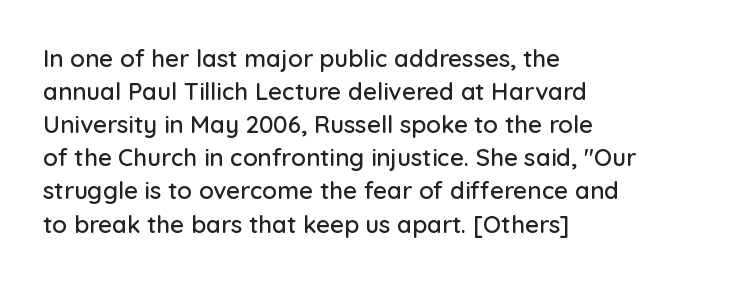
The image shows 24 px text type, upright; set left-aligned, normal line spacing (1.38x), normal letter spacing, not underlined.
